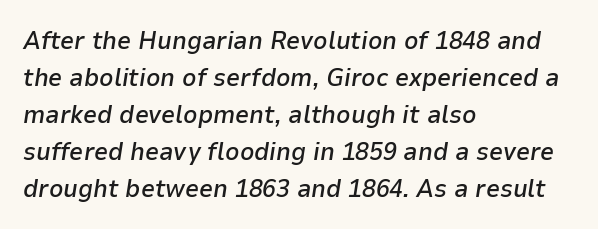
The image shows 25 px text type, italic (leaning right); set left-aligned, normal line spacing (1.48x), normal letter spacing, not underlined.
